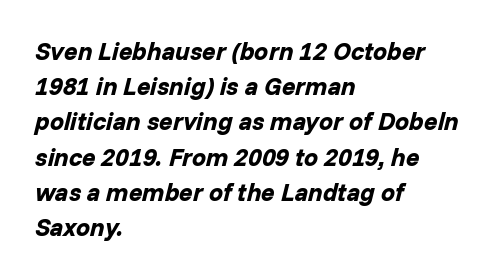
Any mark beneath the type? The region is blank. Looking at the ascenders, they clearly lean. Leftover space on each line is placed entirely after the last word. The rendering uses a bold face; every stroke is thick and dark. Here the glyphs are tracked normally, forming tight word shapes.
